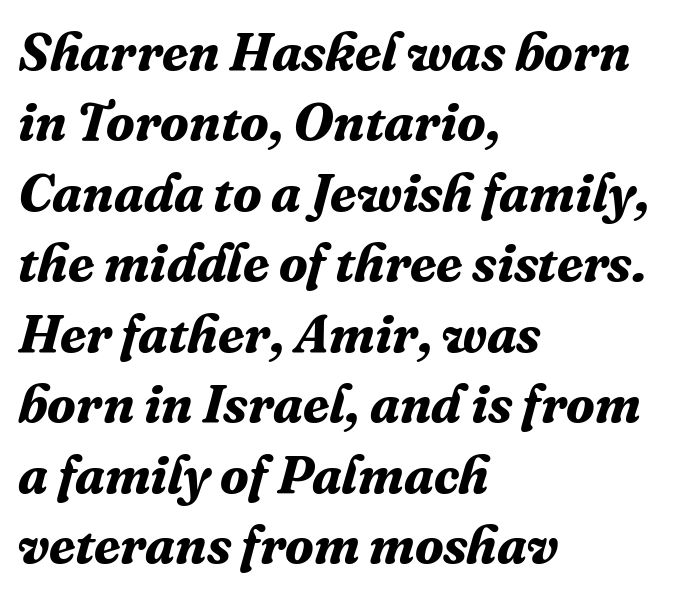
Q: Is the text bold? A: Yes.
Q: Is the text italic (slanted)? A: Yes, it leans right by about 16 degrees.
Q: Is the typeface a serif or a sans-serif typeface? A: Serif.
Q: Is the text underlined? A: No.
Q: How is the paragraph aligned? A: Left-aligned.
Q: Is the spacing between letters normal or unusually wide? A: Normal.
Q: Is the spacing between lines tight, normal or loose? A: Normal.
Q: Width (condensed, normal, or wide)? A: Normal.
Q: Stroke contrast? A: Medium.
Q: x-height? A: Medium.
Q: Monospaced? A: No.
